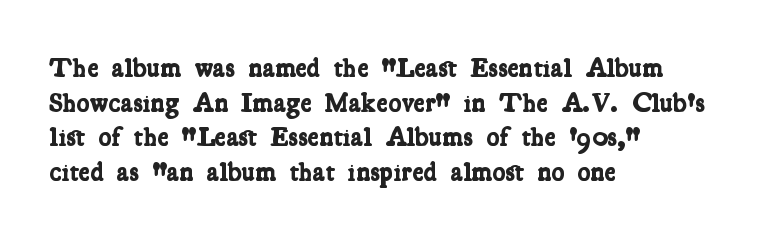
{"bold": "yes", "underline": "no", "align": "left", "line_spacing": "normal", "line_spacing_ratio": 1.28, "letter_spacing": "normal", "letter_spacing_em": 0.0, "glyph_px": 27}
